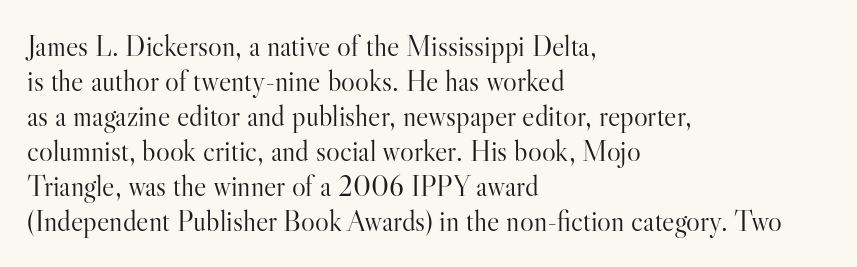
{"serif": "yes", "italic": "no", "bold": "no", "weight": "light", "width": "normal", "stroke_contrast": "high", "x_height": "small", "monospaced": "no", "underline": "no", "align": "left", "line_spacing_ratio": 1.21, "letter_spacing": "normal", "letter_spacing_em": 0.0, "glyph_px": 29}
